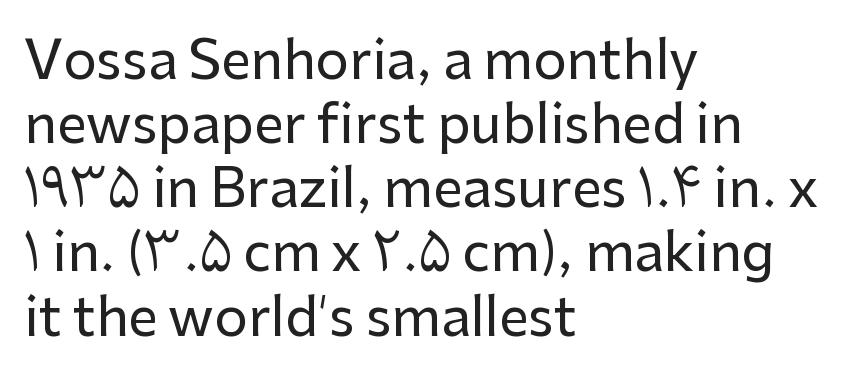
{"serif": "no", "italic": "no", "width": "normal", "stroke_contrast": "low", "x_height": "medium", "monospaced": "no", "underline": "no", "align": "left", "line_spacing_ratio": 1.21, "letter_spacing": "normal", "letter_spacing_em": 0.0, "glyph_px": 53}
